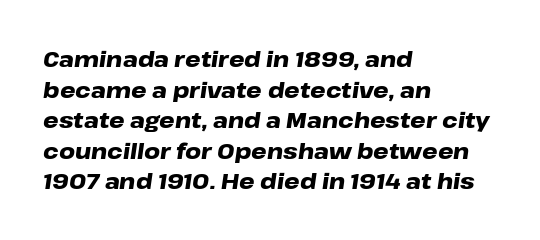
Is the letter spacing exaggerated? No — it looks like the ordinary default. The lettering tilts uniformly, giving the passage an italic look. Anything drawn beneath the words? Only blank space. If you drew a ruler down the left edge, every line would touch it. A typesetter would call this leading conventional body-copy spacing. The passage shown is emphatically bold.
